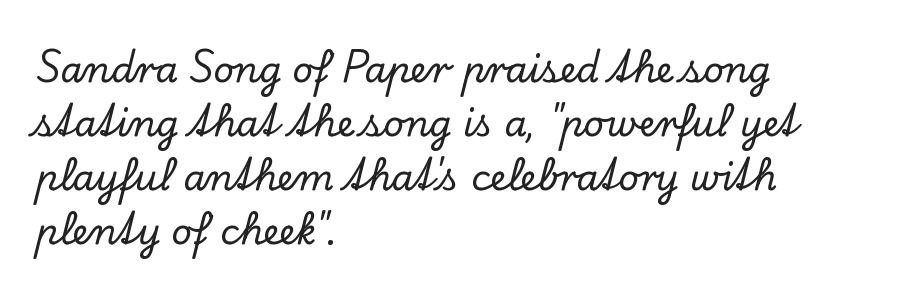
Q: Is the text italic (slanted)? A: Yes.
Q: Is the typeface a serif or a sans-serif typeface? A: Serif.
Q: Is the text underlined? A: No.
Q: How is the paragraph aligned? A: Left-aligned.
Q: Is the spacing between letters normal or unusually wide? A: Normal.
Q: Is the spacing between lines tight, normal or loose? A: Normal.
Q: Width (condensed, normal, or wide)? A: Normal.
Q: Stroke contrast? A: Low.
Q: x-height? A: Small.
Q: Monospaced? A: No.
